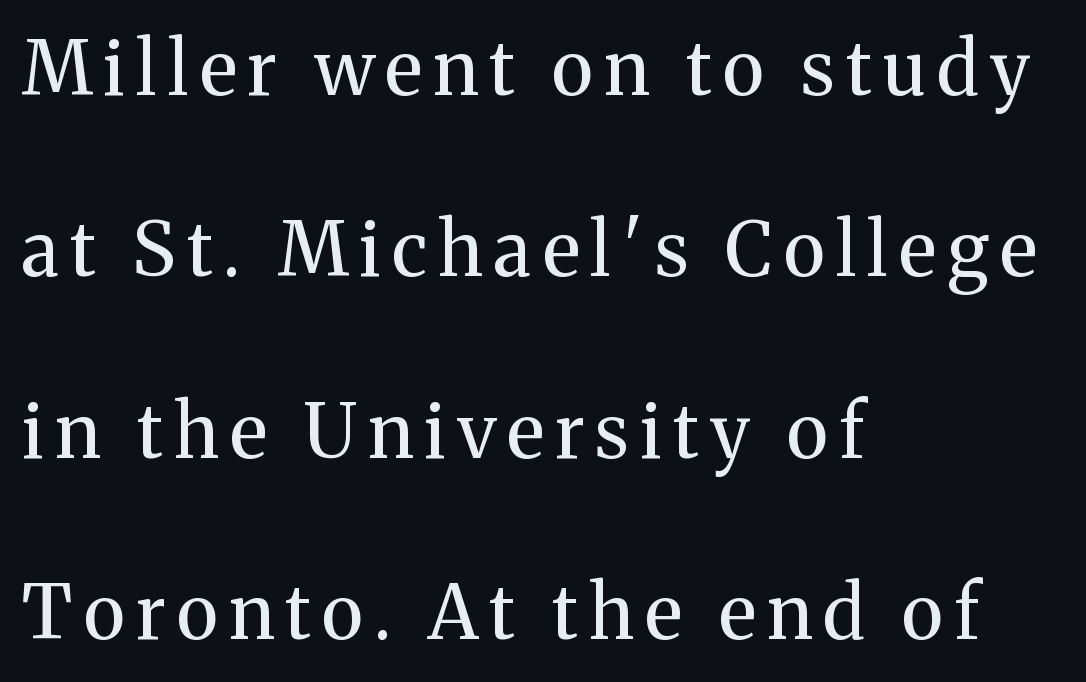
{"serif": "yes", "italic": "no", "bold": "no", "weight": "regular", "width": "normal", "stroke_contrast": "medium", "x_height": "medium", "monospaced": "no", "underline": "no", "align": "left", "line_spacing": "loose", "line_spacing_ratio": 2.45, "glyph_px": 74}
